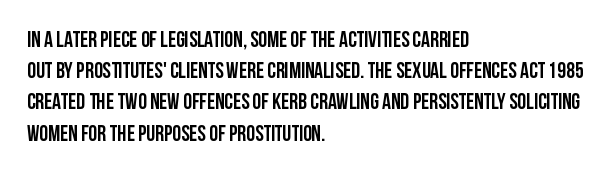
In CSS terms this would be text-align: left. Baseline-to-baseline distance is the conventional proportion of letter height. Notice how the stems are strictly vertical — no italics here. The space beneath each line is pristine and unruled. Spacing between characters is what you'd get straight out of the box. The passage shown is emphatically bold.
